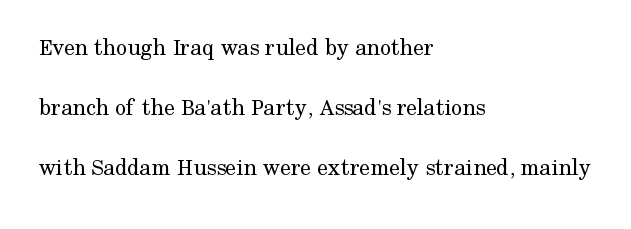
{"italic": "no", "bold": "no", "underline": "no", "align": "left", "line_spacing": "loose", "line_spacing_ratio": 2.49, "letter_spacing": "normal", "letter_spacing_em": 0.0, "glyph_px": 24}
